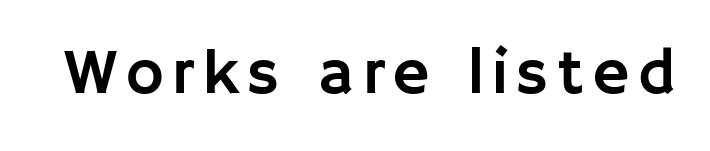
{"serif": "no", "italic": "no", "width": "normal", "stroke_contrast": "low", "x_height": "large", "monospaced": "no", "underline": "no", "glyph_px": 64}
